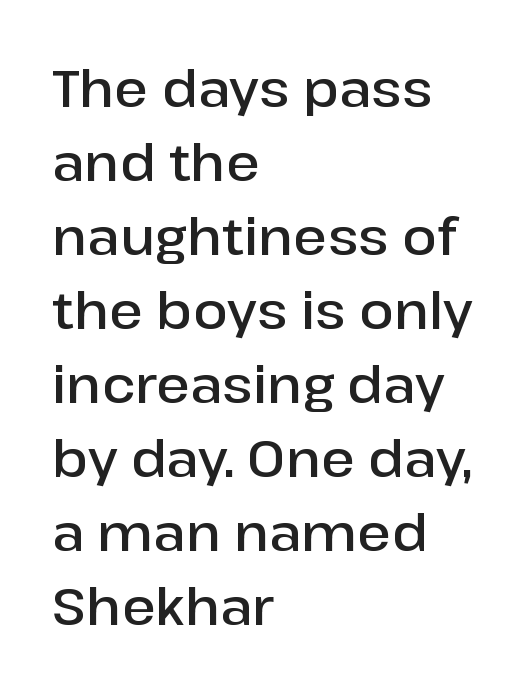
{"serif": "no", "italic": "no", "bold": "semi", "weight": "semibold", "width": "normal", "stroke_contrast": "low", "x_height": "medium", "monospaced": "no", "underline": "no", "align": "left", "line_spacing": "normal", "line_spacing_ratio": 1.45, "letter_spacing": "normal", "letter_spacing_em": 0.0, "glyph_px": 51}
